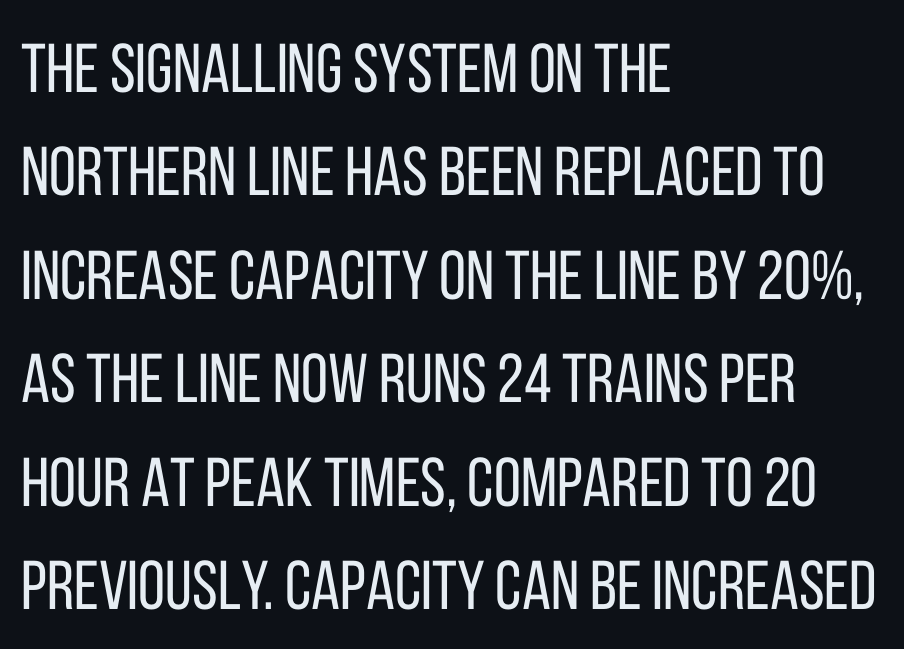
{"serif": "no", "italic": "no", "bold": "no", "weight": "regular", "width": "condensed", "stroke_contrast": "low", "x_height": "large", "monospaced": "no", "underline": "no", "align": "left", "line_spacing": "normal", "line_spacing_ratio": 1.5, "letter_spacing": "normal", "letter_spacing_em": 0.0, "glyph_px": 69}
